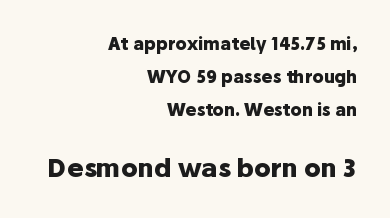
Q: Is the text bold? A: Yes.
Q: Is the text italic (slanted)? A: No, it is upright.
Q: Is the text underlined? A: No.
Q: How is the paragraph aligned? A: Right-aligned.
Q: Is the spacing between letters normal or unusually wide? A: Normal.
Q: Is the spacing between lines tight, normal or loose? A: Loose.
Q: Which block of text is set in a larger size, the first (top) or the second (bottom)? A: The second (bottom) one.
